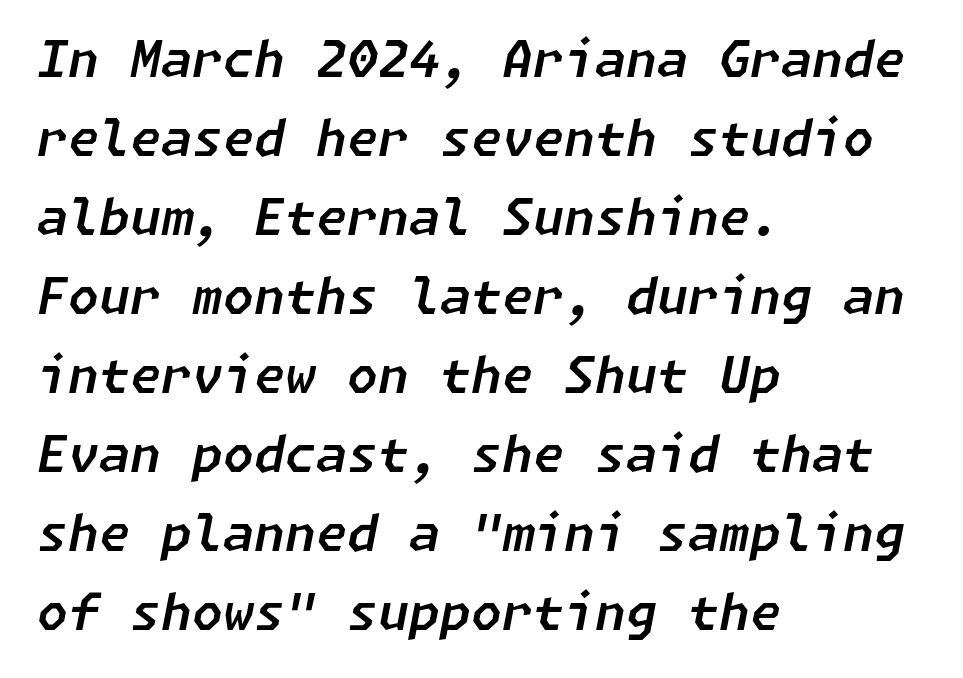
The letters are slanted; this is an italic face. The lines are quadded left. Each new line begins a customary step beneath the previous one. In terms of letterspacing, this is plain default setting.
